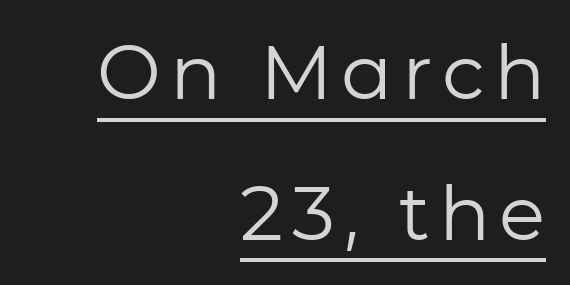
{"serif": "no", "italic": "no", "bold": "no", "weight": "regular", "width": "normal", "stroke_contrast": "low", "x_height": "medium", "monospaced": "no", "underline": "yes", "align": "right", "line_spacing_ratio": 1.85, "glyph_px": 76}
